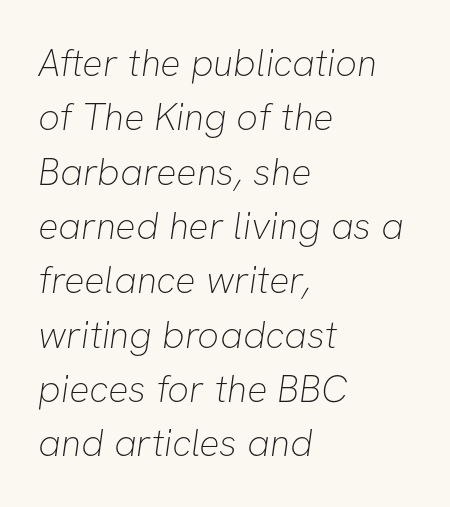
{"serif": "no", "bold": "no", "weight": "thin", "width": "normal", "stroke_contrast": "low", "x_height": "medium", "monospaced": "no", "underline": "no", "align": "left", "line_spacing": "normal", "line_spacing_ratio": 1.43, "letter_spacing": "normal", "letter_spacing_em": 0.0, "glyph_px": 38}
